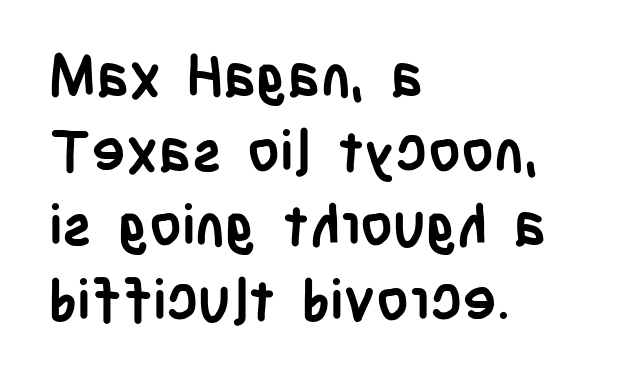
Q: Is the text bold? A: Yes.
Q: Is the text italic (slanted)? A: No, it is upright.
Q: Is the typeface a serif or a sans-serif typeface? A: Sans-serif.
Q: Is the text underlined? A: No.
Q: How is the paragraph aligned? A: Left-aligned.
Q: Is the spacing between letters normal or unusually wide? A: Normal.
Q: Is the spacing between lines tight, normal or loose? A: Normal.
Q: Width (condensed, normal, or wide)? A: Condensed.
Q: Stroke contrast? A: Low.
Q: x-height? A: Large.
Q: Monospaced? A: No.
